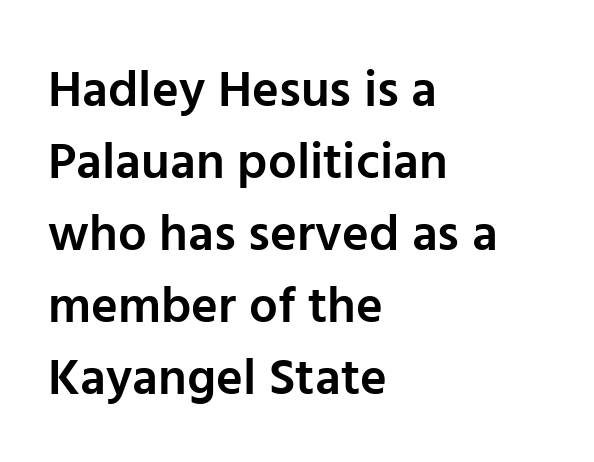
Q: Is the text bold? A: Semi-bold.
Q: Is the text italic (slanted)? A: No, it is upright.
Q: Is the typeface a serif or a sans-serif typeface? A: Sans-serif.
Q: Is the text underlined? A: No.
Q: How is the paragraph aligned? A: Left-aligned.
Q: Is the spacing between letters normal or unusually wide? A: Normal.
Q: Is the spacing between lines tight, normal or loose? A: Normal.
Q: Width (condensed, normal, or wide)? A: Normal.
Q: Stroke contrast? A: Low.
Q: x-height? A: Medium.
Q: Monospaced? A: No.
